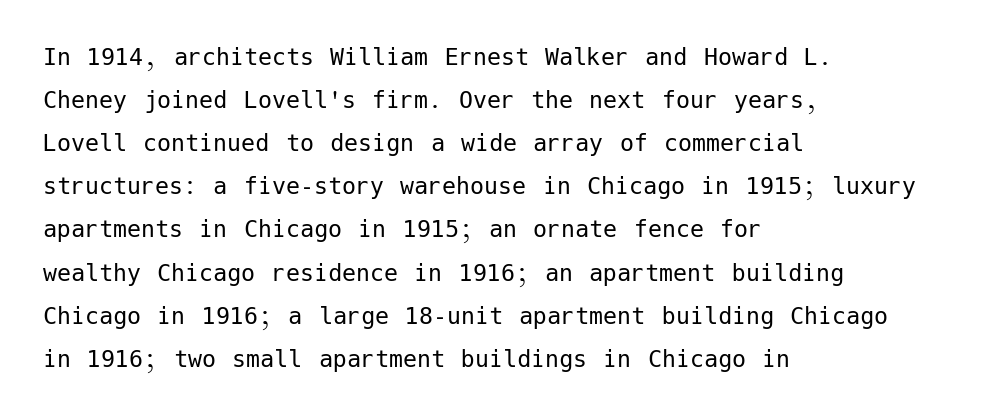
{"serif": "no", "italic": "no", "bold": "no", "weight": "regular", "width": "normal", "stroke_contrast": "low", "x_height": "medium", "underline": "no", "align": "left", "line_spacing": "normal", "line_spacing_ratio": 1.54, "letter_spacing": "normal", "letter_spacing_em": 0.0, "glyph_px": 28}
